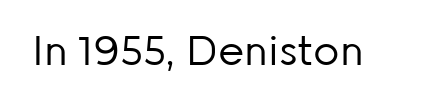
{"serif": "no", "italic": "no", "bold": "no", "weight": "regular", "width": "normal", "stroke_contrast": "low", "x_height": "medium", "monospaced": "no", "underline": "no", "letter_spacing": "normal", "letter_spacing_em": 0.0, "glyph_px": 41}
